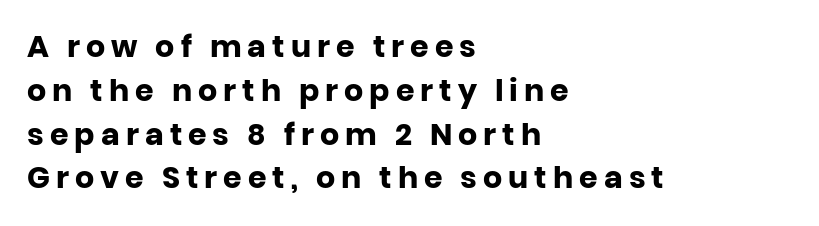
Spacing verdict: proportional, widths tailored to each character. Regarding leading, the lines here are spaced in the standard way. Decoration check: the copy has no underline. There is plenty of visible air inserted between adjacent glyphs. The type family on display is of the sans-serif kind. Set as a true bold cut, around the 700 mark.
